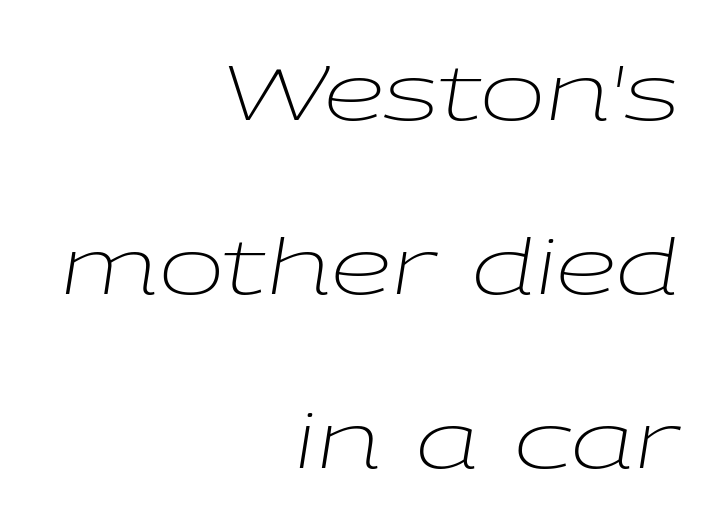
Q: Is the text bold? A: No.
Q: Is the text italic (slanted)? A: Yes, it leans right by about 9 degrees.
Q: Is the text underlined? A: No.
Q: How is the paragraph aligned? A: Right-aligned.
Q: Is the spacing between letters normal or unusually wide? A: Normal.
Q: Is the spacing between lines tight, normal or loose? A: Loose.
Q: Width (condensed, normal, or wide)? A: Wide.
Q: Stroke contrast? A: Low.
Q: x-height? A: Medium.
Q: Monospaced? A: No.
